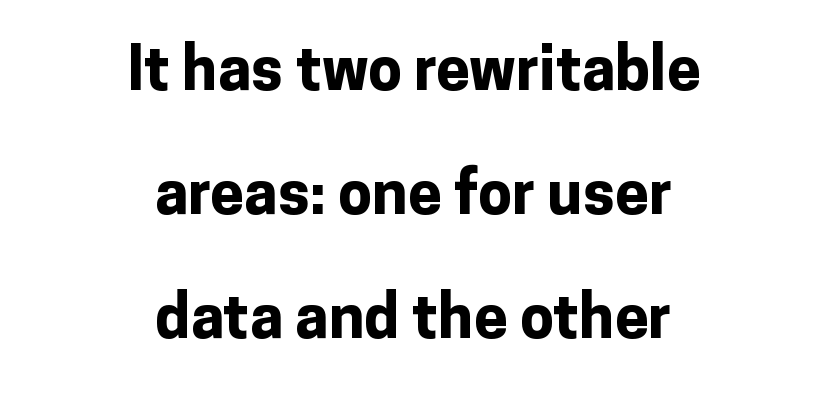
The image shows 61 px bold sans-serif type, upright; set centered, loose line spacing (2.03x), normal letter spacing, not underlined; low stroke contrast and a medium x-height.
